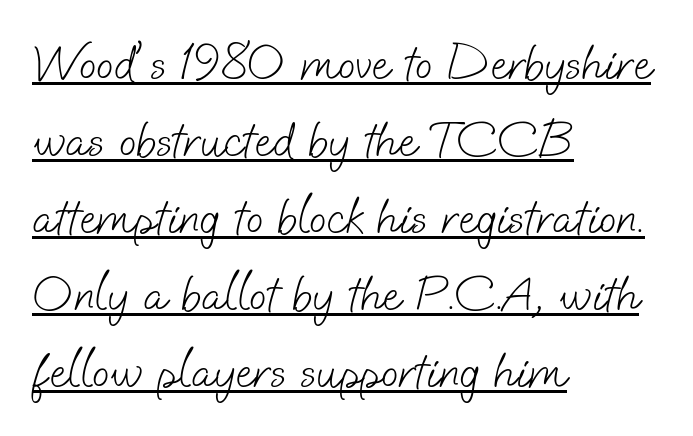
The image shows 51 px light sans-serif type; set left-aligned, normal line spacing (1.51x), normal letter spacing, underlined; low stroke contrast and a small x-height.
